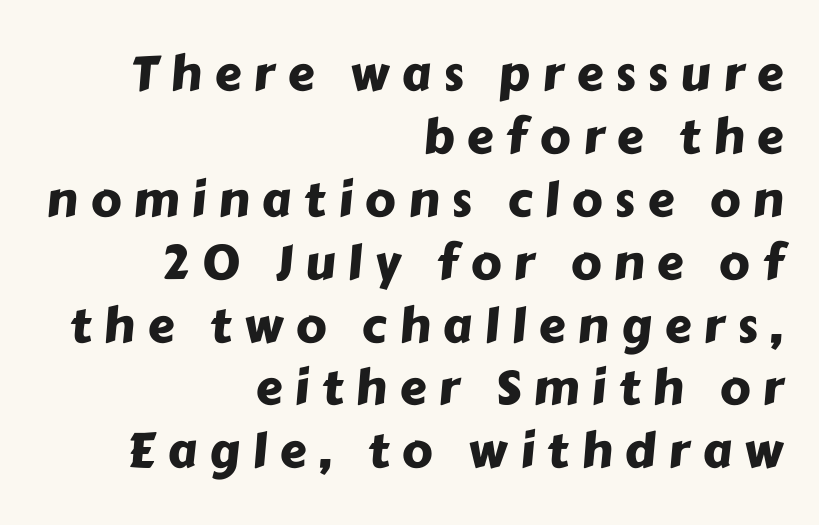
The image shows 48 px sans-serif type; set right-aligned, normal line spacing (1.31x), unusually wide letter spacing (+0.26 em), not underlined; low stroke contrast and a medium x-height.
